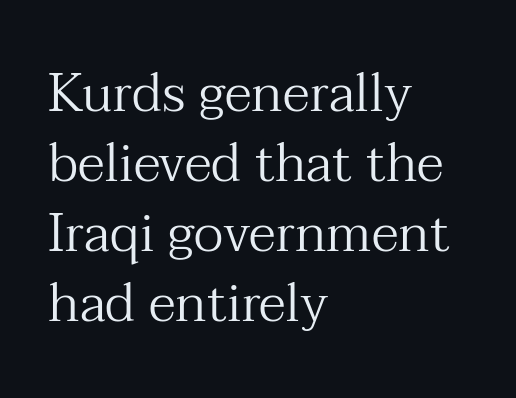
On a weight scale, this lands at 450 or below. This sample keeps an unexceptional amount of space between lines. When letters stand straight like this, we call the style roman or upright. Does extra space separate the letters? No, they use regular spacing. Here the designer chose a conventional face with non-uniform glyph widths. The glyphs are unaccompanied by any horizontal stroke below them.
